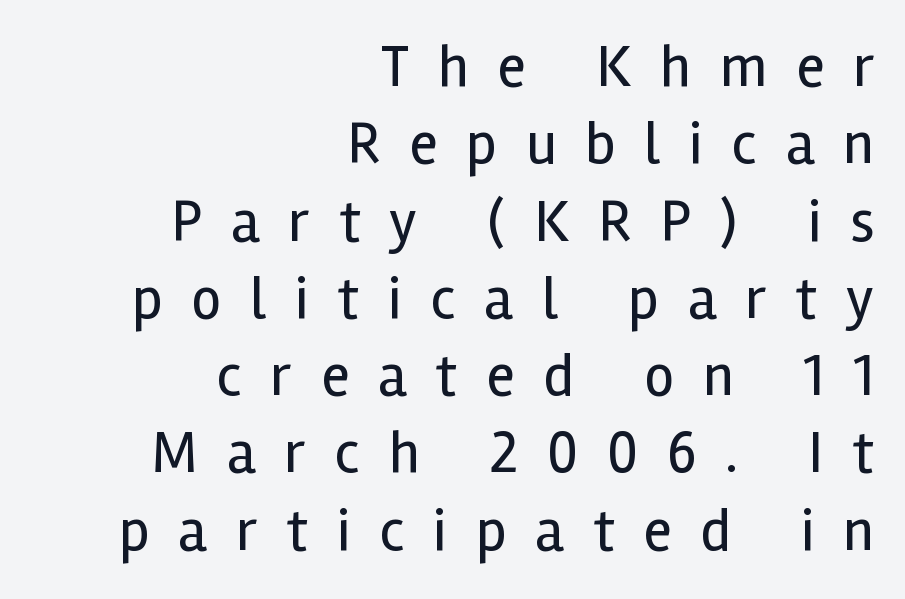
Q: Is the text bold? A: No.
Q: Is the text italic (slanted)? A: No, it is upright.
Q: Is the typeface a serif or a sans-serif typeface? A: Sans-serif.
Q: Is the text underlined? A: No.
Q: How is the paragraph aligned? A: Right-aligned.
Q: Is the spacing between letters normal or unusually wide? A: Unusually wide.
Q: Is the spacing between lines tight, normal or loose? A: Normal.
Q: Width (condensed, normal, or wide)? A: Normal.
Q: x-height? A: Medium.
Q: Monospaced? A: No.
